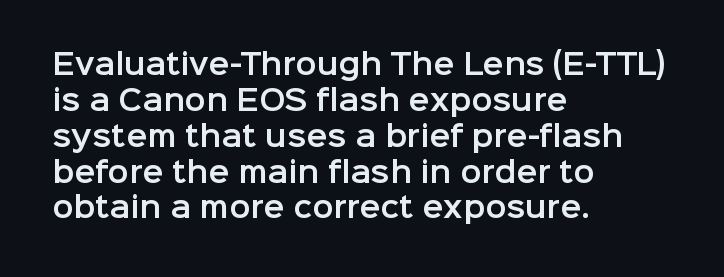
{"serif": "no", "italic": "no", "width": "normal", "stroke_contrast": "low", "x_height": "medium", "monospaced": "no", "underline": "no", "align": "left", "line_spacing": "normal", "line_spacing_ratio": 1.28, "letter_spacing": "normal", "letter_spacing_em": 0.0, "glyph_px": 28}
